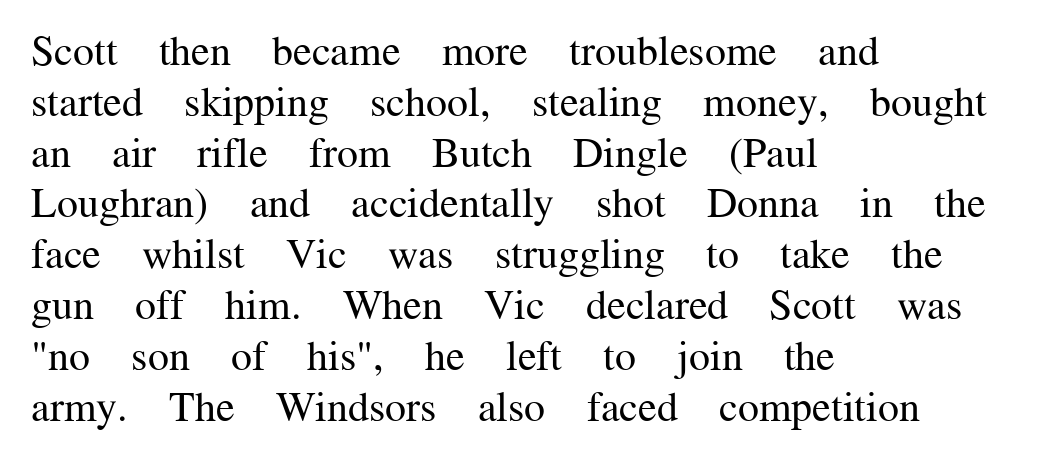
Q: Is the text bold? A: No.
Q: Is the text italic (slanted)? A: No, it is upright.
Q: Is the typeface a serif or a sans-serif typeface? A: Serif.
Q: Is the text underlined? A: No.
Q: How is the paragraph aligned? A: Left-aligned.
Q: Is the spacing between letters normal or unusually wide? A: Normal.
Q: Width (condensed, normal, or wide)? A: Normal.
Q: Stroke contrast? A: Medium.
Q: x-height? A: Medium.
Q: Monospaced? A: No.
